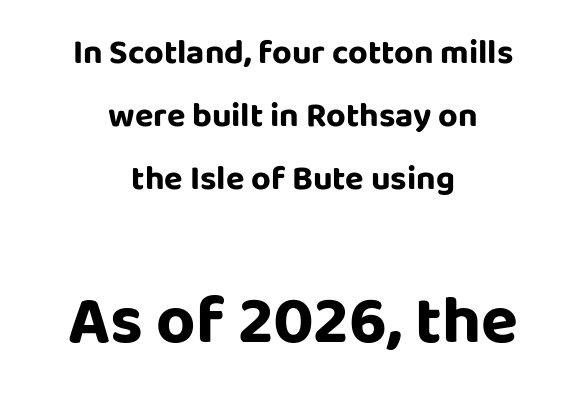
Q: Is the text bold? A: Yes.
Q: Is the text italic (slanted)? A: No, it is upright.
Q: Is the typeface a serif or a sans-serif typeface? A: Sans-serif.
Q: Is the text underlined? A: No.
Q: How is the paragraph aligned? A: Centered.
Q: Is the spacing between letters normal or unusually wide? A: Normal.
Q: Which block of text is set in a larger size, the first (top) or the second (bottom)? A: The second (bottom) one.
Q: Width (condensed, normal, or wide)? A: Normal.
Q: Stroke contrast? A: Low.
Q: x-height? A: Large.
Q: Monospaced? A: No.
